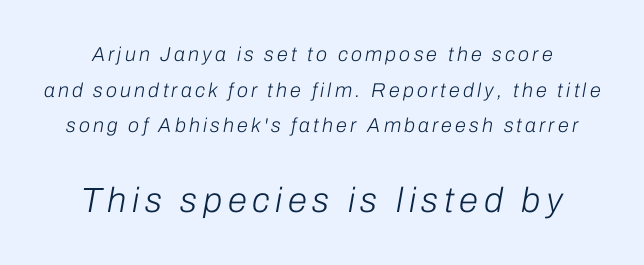
Q: Is the text bold? A: No.
Q: Is the text italic (slanted)? A: Yes, it leans right by about 10 degrees.
Q: Is the text underlined? A: No.
Q: How is the paragraph aligned? A: Centered.
Q: Which block of text is set in a larger size, the first (top) or the second (bottom)? A: The second (bottom) one.
Q: Width (condensed, normal, or wide)? A: Normal.
Q: Stroke contrast? A: Low.
Q: x-height? A: Medium.
Q: Monospaced? A: No.
